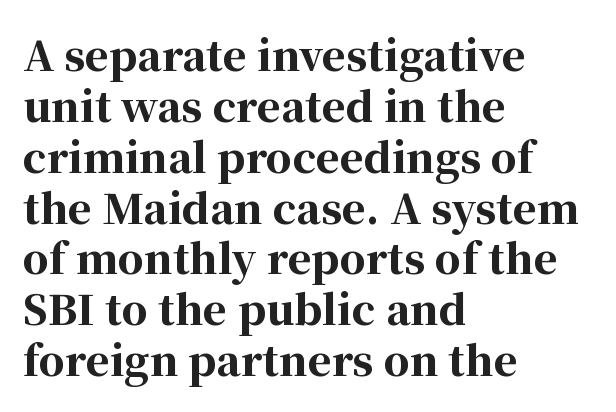
{"serif": "yes", "italic": "no", "bold": "yes", "weight": "bold", "width": "normal", "stroke_contrast": "high", "x_height": "medium", "monospaced": "no", "underline": "no", "align": "left", "line_spacing_ratio": 1.24, "letter_spacing": "normal", "letter_spacing_em": 0.0, "glyph_px": 41}
